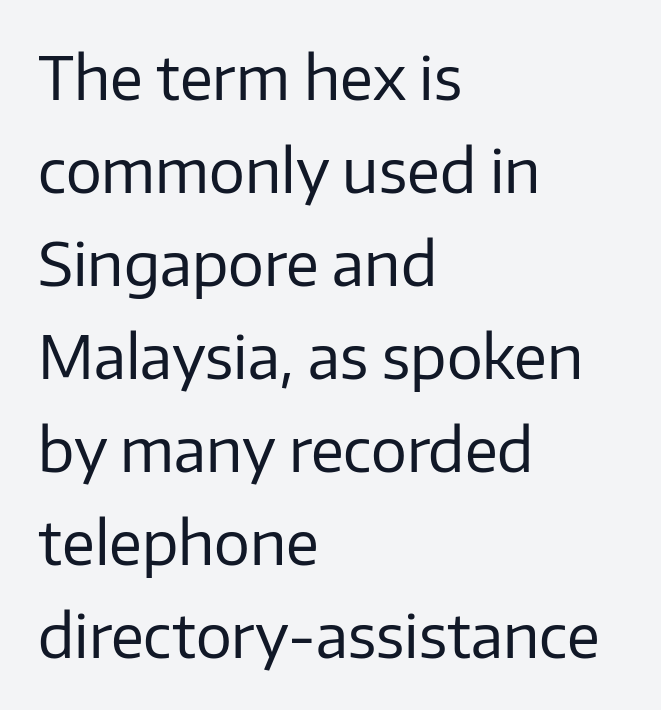
{"serif": "no", "italic": "no", "bold": "no", "weight": "regular", "width": "normal", "stroke_contrast": "low", "x_height": "medium", "monospaced": "no", "underline": "no", "align": "left", "line_spacing": "normal", "line_spacing_ratio": 1.55, "letter_spacing": "normal", "letter_spacing_em": 0.0, "glyph_px": 60}
